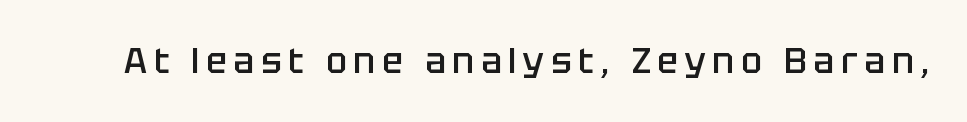
Q: Is the text bold? A: Semi-bold.
Q: Is the text italic (slanted)? A: No, it is upright.
Q: Is the typeface a serif or a sans-serif typeface? A: Sans-serif.
Q: Is the text underlined? A: No.
Q: Width (condensed, normal, or wide)? A: Normal.
Q: Stroke contrast? A: Low.
Q: x-height? A: Large.
Q: Monospaced? A: No.
